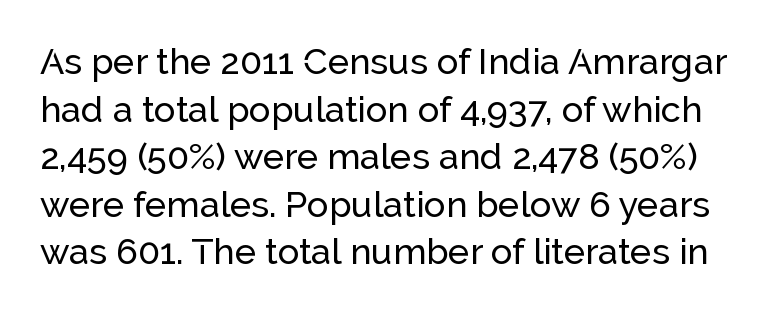
The image shows 36 px sans-serif type, upright; set normal line spacing (1.32x), normal letter spacing, not underlined; low stroke contrast and a medium x-height.
